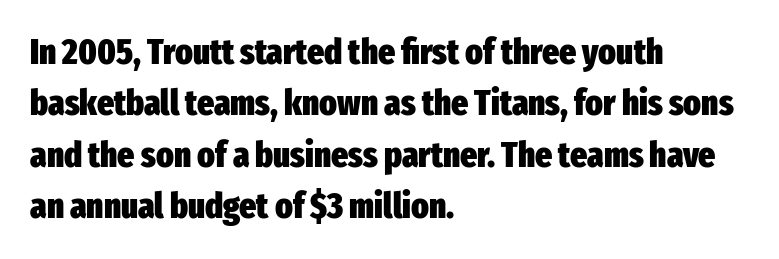
The image shows 36 px heavy, condensed sans-serif type, upright; set left-aligned, normal line spacing (1.43x), normal letter spacing, not underlined; low stroke contrast and a medium x-height.
